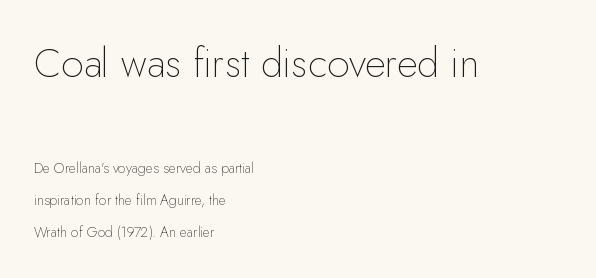
The image shows 40 px thin sans-serif type, upright; set left-aligned, loose line spacing (2.3x), normal letter spacing, not underlined; the first (top) block is 2.86x larger; low stroke contrast and a small x-height.
